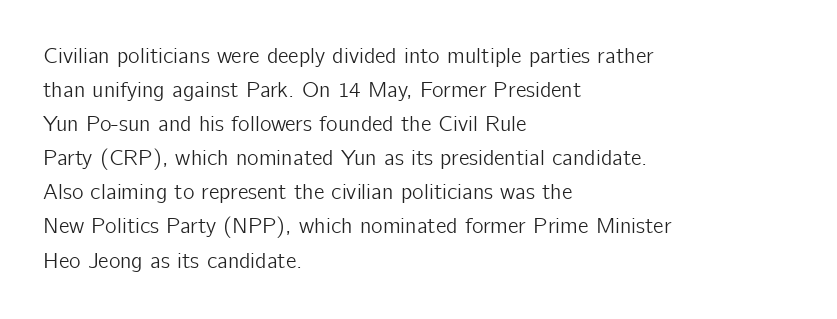
Students, observe: this is what conventionally led text looks like. This sample uses an upright cut, with every glyph sitting square on the baseline. A clean baseline with only descenders dipping below it. Each word holds together tightly as a unit, with standard inter-letter gaps.
